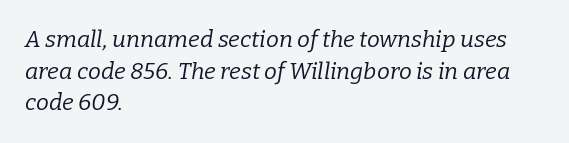
Q: Is the text bold? A: No.
Q: Is the text italic (slanted)? A: Yes, it leans right by about 9 degrees.
Q: Is the text underlined? A: No.
Q: How is the paragraph aligned? A: Left-aligned.
Q: Is the spacing between letters normal or unusually wide? A: Normal.
Q: Is the spacing between lines tight, normal or loose? A: Normal.
